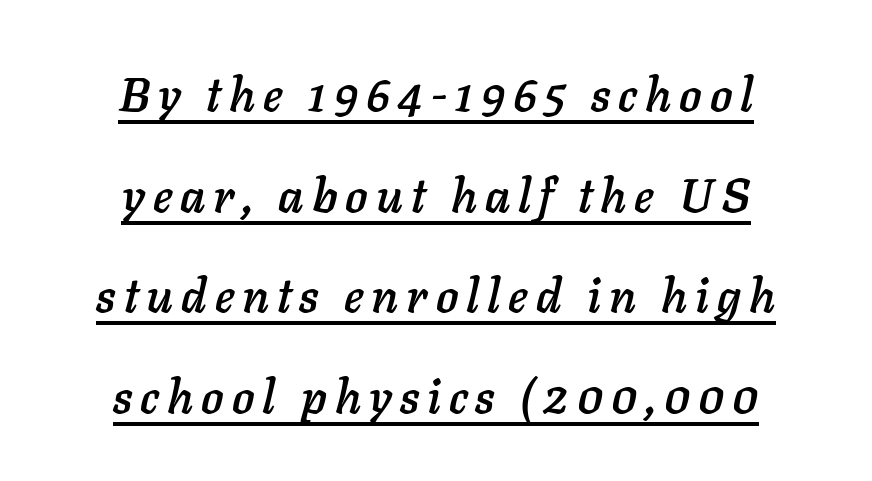
The image shows 47 px text type, italic (leaning right); set centered, loose line spacing (2.14x), underlined; low stroke contrast and a medium x-height.
